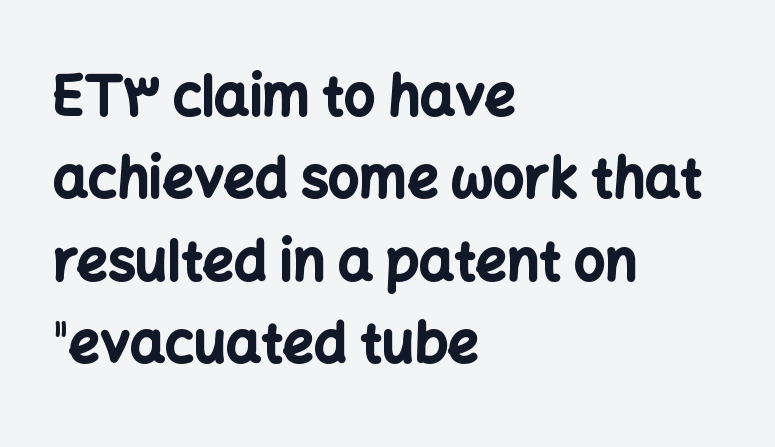
These lines keep a tight, regular rhythm from letter to letter. The face used here is proportionally spaced, like ordinary book or web type. Vertical spacing — default. Letterform terminals end flat and unadorned throughout the passage.
